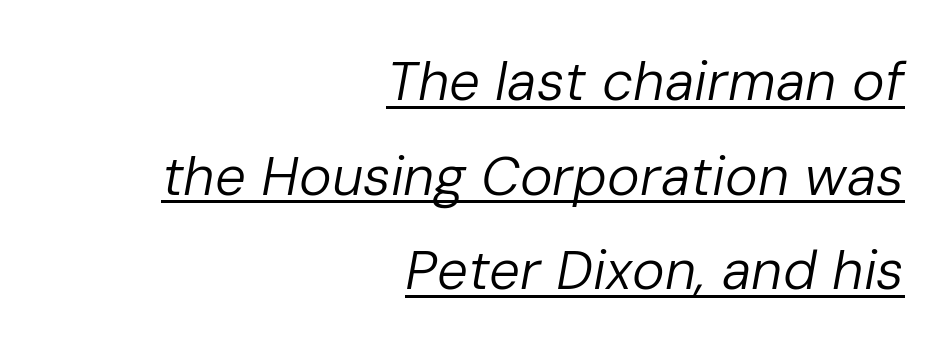
The image shows 55 px regular-weight type, italic (leaning right); set right-aligned, line spacing 1.72x, normal letter spacing, underlined; low stroke contrast and a medium x-height.
